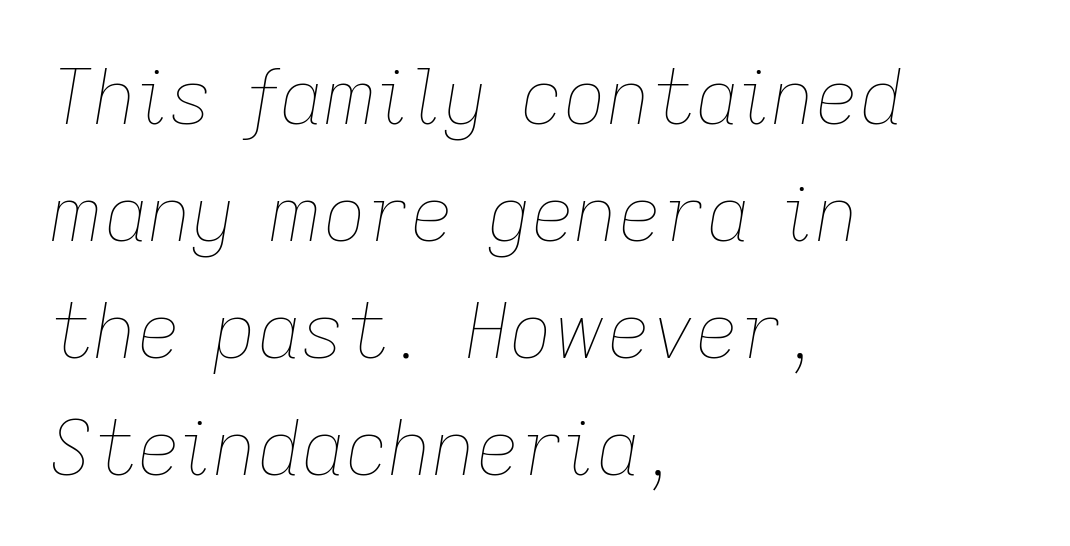
Q: Is the text bold? A: No.
Q: Is the text italic (slanted)? A: Yes, it leans right by about 9 degrees.
Q: Is the text underlined? A: No.
Q: How is the paragraph aligned? A: Left-aligned.
Q: Is the spacing between letters normal or unusually wide? A: Normal.
Q: Is the spacing between lines tight, normal or loose? A: Normal.
Q: Width (condensed, normal, or wide)? A: Normal.
Q: Stroke contrast? A: Low.
Q: x-height? A: Medium.
Q: Monospaced? A: No.
